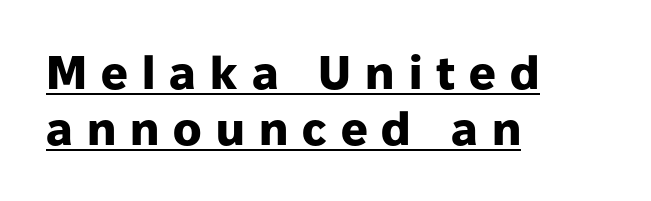
The image shows 47 px heavy sans-serif type, upright; set left-aligned, line spacing 1.2x, unusually wide letter spacing (+0.3 em), underlined; low stroke contrast and a medium x-height.
